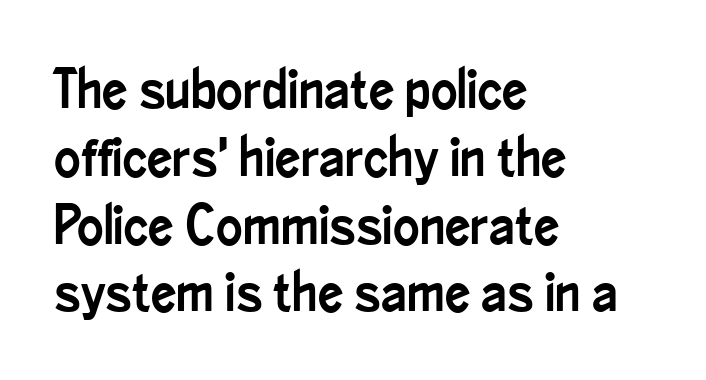
The image shows 56 px condensed sans-serif type, upright; set left-aligned, line spacing 1.21x, normal letter spacing, not underlined; low stroke contrast and a small x-height.
